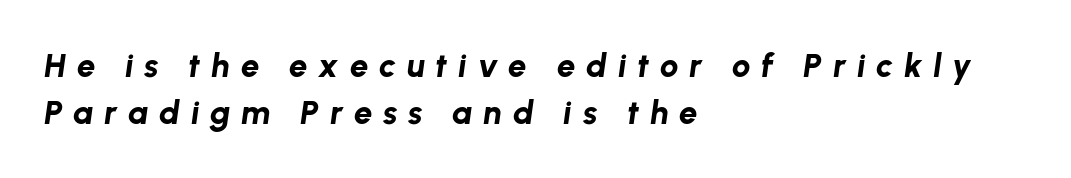
The image shows 33 px bold type, italic (leaning right); set left-aligned, normal line spacing (1.42x), unusually wide letter spacing (+0.33 em), not underlined; low stroke contrast and a medium x-height.
